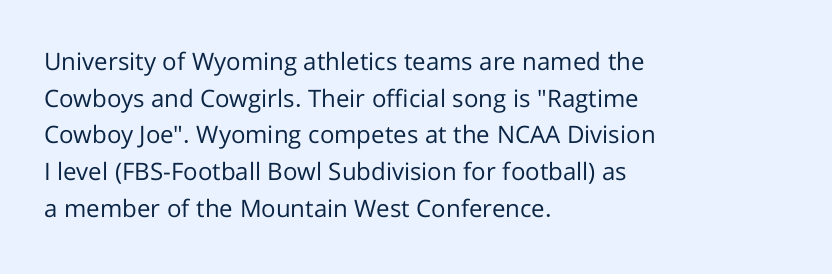
Standard letterfit; no display-style spreading of the glyphs. No chunkiness to these letters — they're not bold. This is roman type, the default non-slanted kind. Does the copy run flush right? No — it runs flush left.
